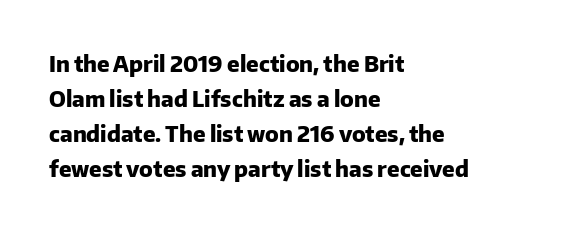
Q: Is the text bold? A: Yes.
Q: Is the text italic (slanted)? A: No, it is upright.
Q: Is the text underlined? A: No.
Q: How is the paragraph aligned? A: Left-aligned.
Q: Is the spacing between letters normal or unusually wide? A: Normal.
Q: Is the spacing between lines tight, normal or loose? A: Normal.
